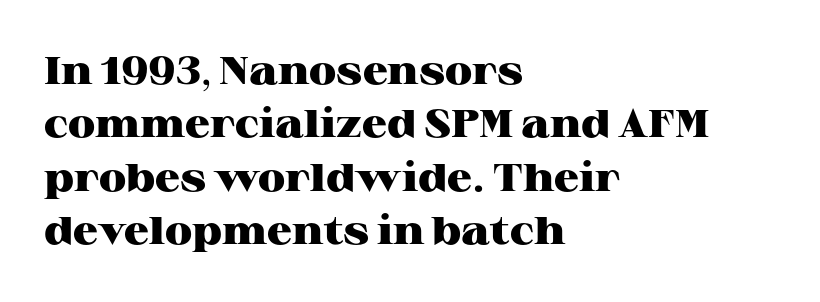
Q: Is the text bold? A: Yes.
Q: Is the text italic (slanted)? A: No, it is upright.
Q: Is the typeface a serif or a sans-serif typeface? A: Serif.
Q: Is the text underlined? A: No.
Q: How is the paragraph aligned? A: Left-aligned.
Q: Is the spacing between letters normal or unusually wide? A: Normal.
Q: Is the spacing between lines tight, normal or loose? A: Normal.
Q: Width (condensed, normal, or wide)? A: Wide.
Q: Stroke contrast? A: High.
Q: x-height? A: Medium.
Q: Monospaced? A: No.
